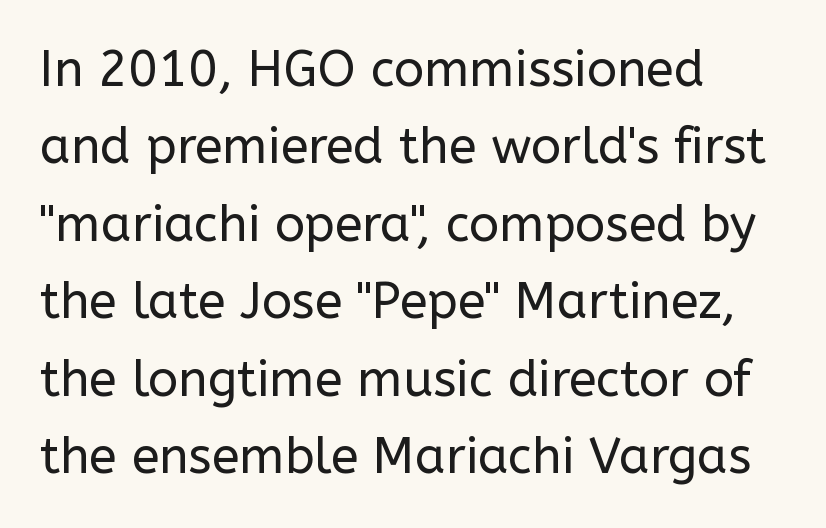
Q: Is the text bold? A: No.
Q: Is the text italic (slanted)? A: No, it is upright.
Q: Is the typeface a serif or a sans-serif typeface? A: Sans-serif.
Q: Is the text underlined? A: No.
Q: How is the paragraph aligned? A: Left-aligned.
Q: Is the spacing between letters normal or unusually wide? A: Normal.
Q: Is the spacing between lines tight, normal or loose? A: Normal.
Q: Width (condensed, normal, or wide)? A: Normal.
Q: Stroke contrast? A: Low.
Q: x-height? A: Medium.
Q: Monospaced? A: No.
